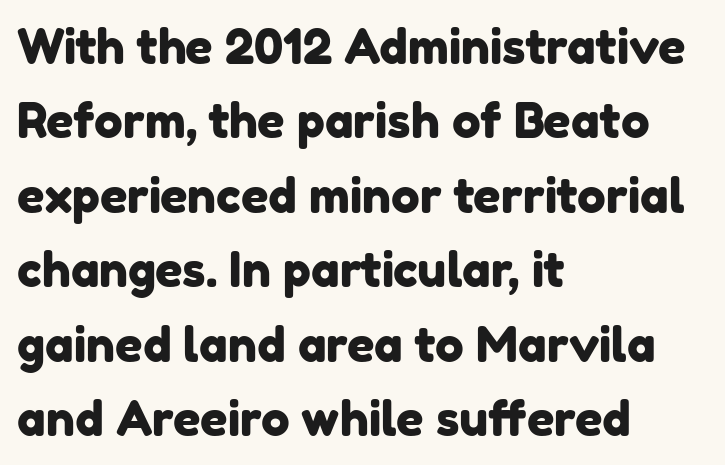
The passage shown is typed in a proportional face where columns would drift. Regular leading. In terms of letterform style, serifs are entirely absent. A bare baseline throughout the passage.
